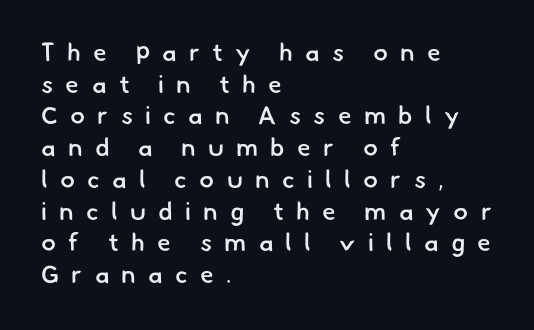
{"bold": "semi", "underline": "no", "align": "left", "line_spacing": "normal", "line_spacing_ratio": 1.27, "letter_spacing": "wide", "letter_spacing_em": 0.49, "glyph_px": 25}
